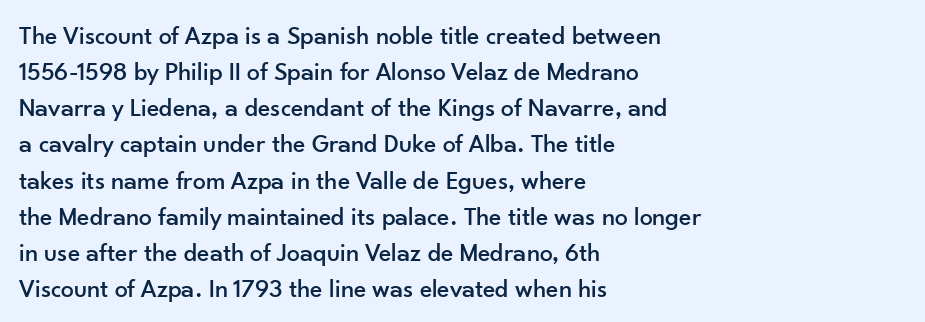
Q: Is the text italic (slanted)? A: No, it is upright.
Q: Is the text underlined? A: No.
Q: How is the paragraph aligned? A: Left-aligned.
Q: Is the spacing between letters normal or unusually wide? A: Normal.
Q: Is the spacing between lines tight, normal or loose? A: Normal.
